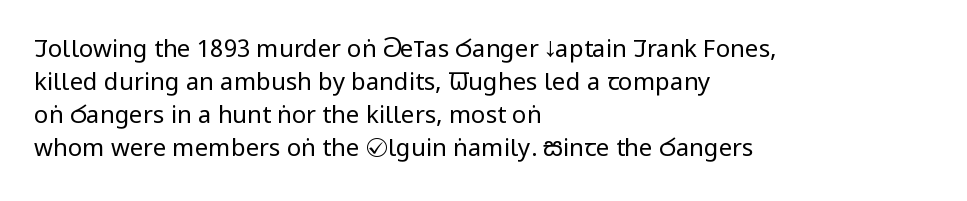
Q: Is the text bold? A: No.
Q: Is the text italic (slanted)? A: No, it is upright.
Q: Is the text underlined? A: No.
Q: How is the paragraph aligned? A: Left-aligned.
Q: Is the spacing between letters normal or unusually wide? A: Normal.
Q: Is the spacing between lines tight, normal or loose? A: Normal.
